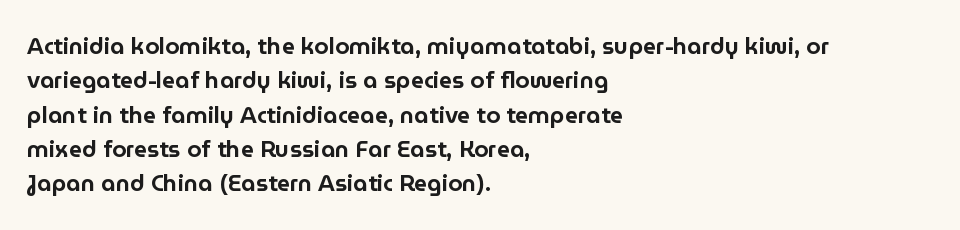
If you drew a ruler down the left edge, every line would touch it. Any mark beneath the type? The region is blank. Vertical spacing — default. It's the straight-up-and-down kind of type.
